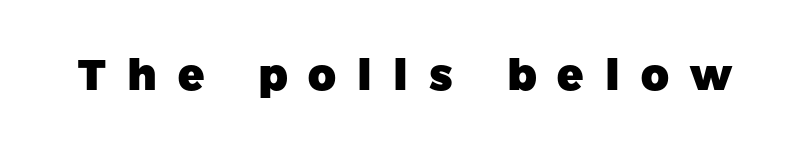
Underlining? Definitely not there. Inter-character spacing is expanded well beyond the font's built-in metrics. Stroke thickness is high; the sample reads as a true bold. The passage shown is typed in a proportional face where columns would drift.
